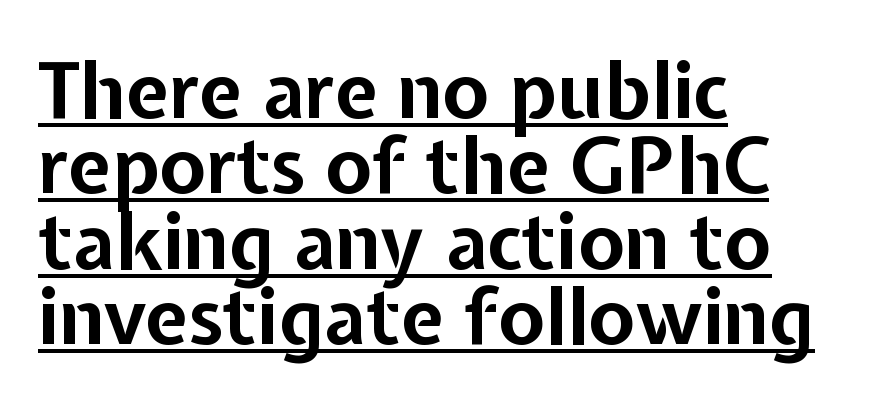
The passage shown has conventional tracking throughout. These lines are rendered in a variable-pitch font. The letters stand straight up with perfectly vertical stems. A continuous stroke trails under the words, as in a hyperlink. Strong, thick strokes mark this as bold type. A typesetter would call this leading minimal, almost set solid.
